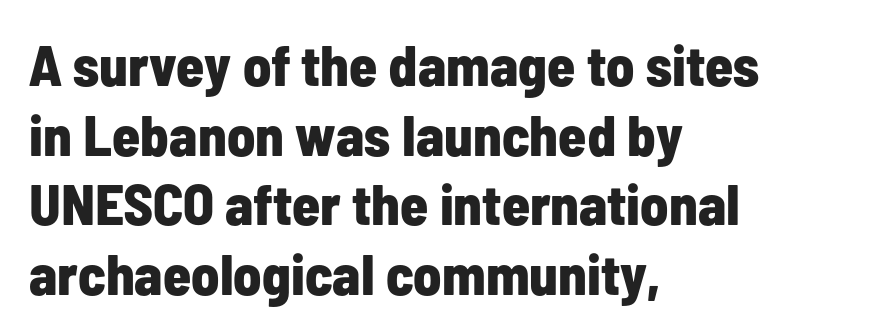
Q: Is the text bold? A: Yes.
Q: Is the text italic (slanted)? A: No, it is upright.
Q: Is the typeface a serif or a sans-serif typeface? A: Sans-serif.
Q: Is the text underlined? A: No.
Q: How is the paragraph aligned? A: Left-aligned.
Q: Is the spacing between letters normal or unusually wide? A: Normal.
Q: Width (condensed, normal, or wide)? A: Condensed.
Q: Stroke contrast? A: Low.
Q: x-height? A: Medium.
Q: Monospaced? A: No.
